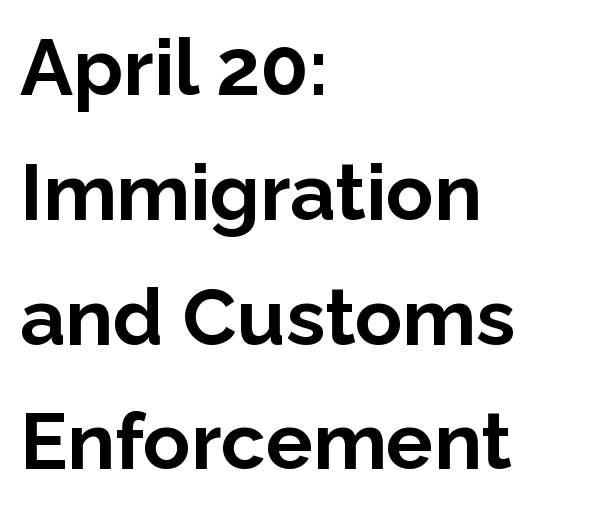
Q: Is the text bold? A: Yes.
Q: Is the text italic (slanted)? A: No, it is upright.
Q: Is the typeface a serif or a sans-serif typeface? A: Sans-serif.
Q: Is the text underlined? A: No.
Q: How is the paragraph aligned? A: Left-aligned.
Q: Is the spacing between letters normal or unusually wide? A: Normal.
Q: Is the spacing between lines tight, normal or loose? A: Normal.
Q: Width (condensed, normal, or wide)? A: Normal.
Q: Stroke contrast? A: Low.
Q: x-height? A: Medium.
Q: Monospaced? A: No.
